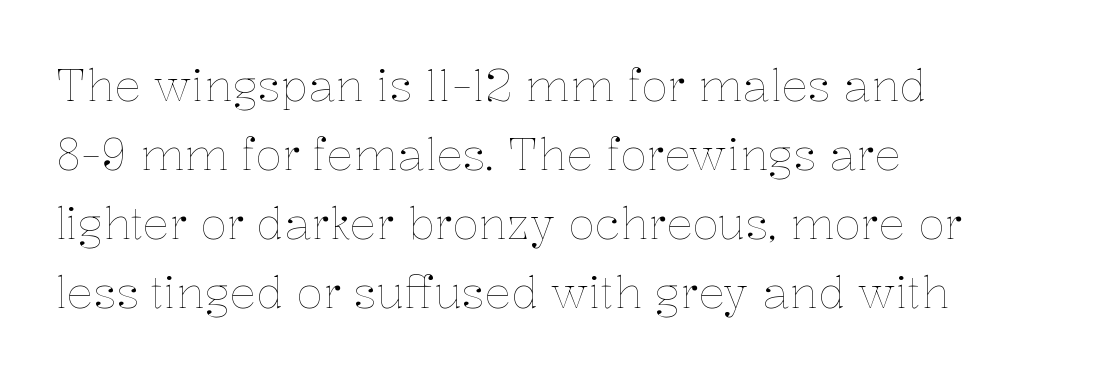
No extra tracking has been applied to these lines. You can tell it's not italic because the verticals are truly vertical. Students, observe: this is what conventionally led text looks like. The face used here is proportionally spaced, like ordinary book or web type.
